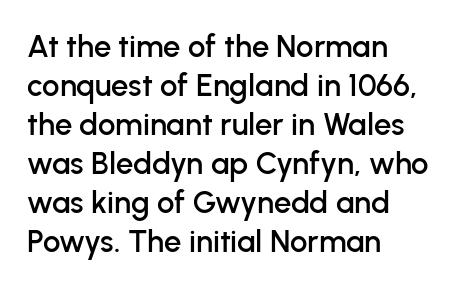
Which margin do the lines hug? The left one — the right edge is uneven. These lines are rendered in a variable-pitch font. Baseline-to-baseline distance is the conventional proportion of letter height. The passage shown is typeset with a sans-serif family. Posture: vertical.
